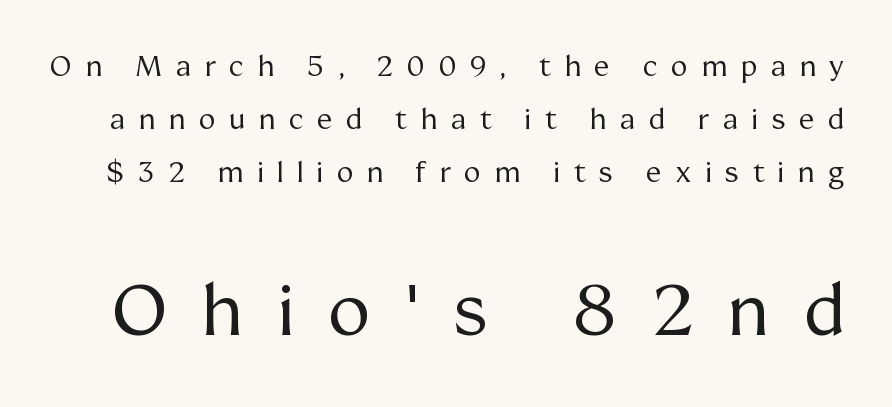
Size contrast runs from small at the top to large at the bottom. The tracking jumps out immediately: characters are airy and widely separated. Summary of weight: not heavy and not bold. Is this a fixed-width face? No — the glyphs have proportional, varying widths.
